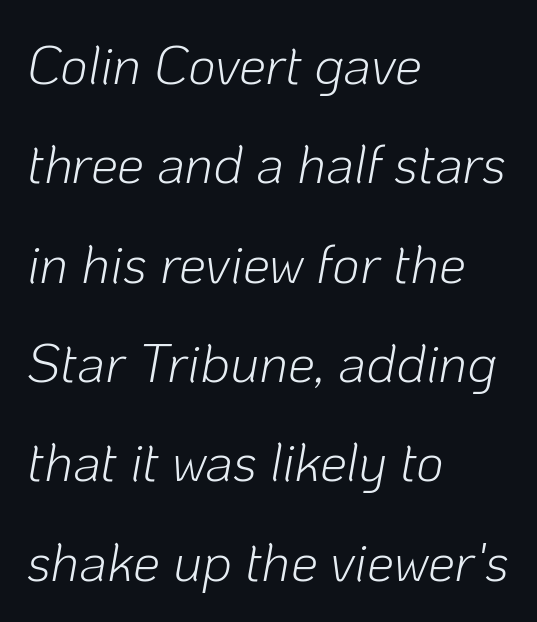
Check the space under the baseline: it is left empty. Note the varied advance widths — an 'i' is clearly narrower than an 'm'. The characters are drawn with everyday or finer stroke widths. In terms of letterspacing, this is plain default setting.
